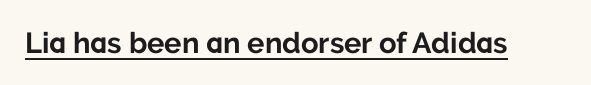
A roman cut, with each character standing at attention. Look at the tracking — it's just the regular setting, nothing added. Note the varied advance widths — an 'i' is clearly narrower than an 'm'. The characters look thick and weighty, a clear bold.
